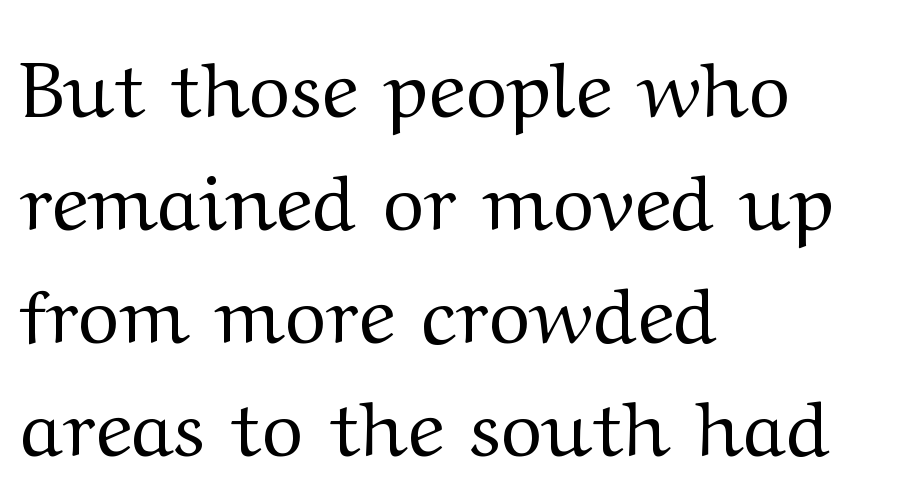
Q: Is the text bold? A: No.
Q: Is the text italic (slanted)? A: No, it is upright.
Q: Is the typeface a serif or a sans-serif typeface? A: Serif.
Q: Is the text underlined? A: No.
Q: How is the paragraph aligned? A: Left-aligned.
Q: Is the spacing between letters normal or unusually wide? A: Normal.
Q: Is the spacing between lines tight, normal or loose? A: Normal.
Q: Width (condensed, normal, or wide)? A: Wide.
Q: Stroke contrast? A: Medium.
Q: x-height? A: Medium.
Q: Monospaced? A: No.
